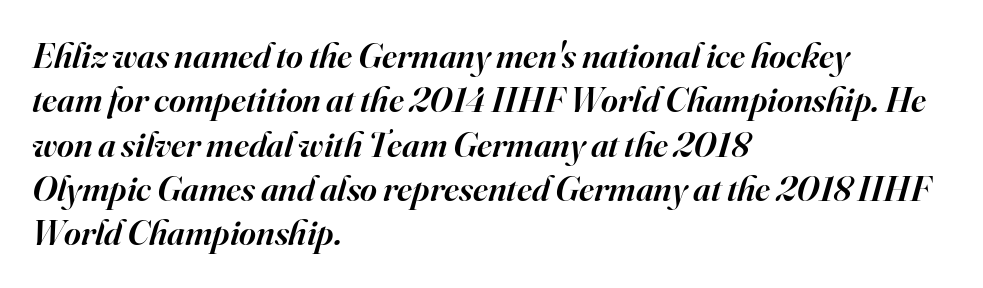
Every row of glyphs begins at an identical x-position on the left. Check under the words: just untouched page. In terms of weight, the rendering is demibold, just under bold. The glyphs in this specimen are seriffed. Varying glyph widths throughout — classic text-font behaviour.
